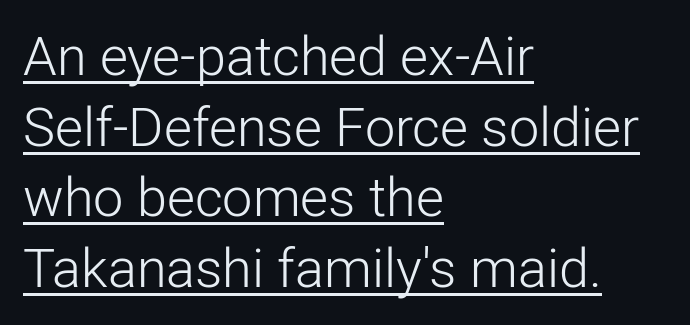
Q: Is the text bold? A: No.
Q: Is the text italic (slanted)? A: No, it is upright.
Q: Is the typeface a serif or a sans-serif typeface? A: Sans-serif.
Q: Is the text underlined? A: Yes.
Q: How is the paragraph aligned? A: Left-aligned.
Q: Is the spacing between letters normal or unusually wide? A: Normal.
Q: Is the spacing between lines tight, normal or loose? A: Normal.
Q: Width (condensed, normal, or wide)? A: Normal.
Q: Stroke contrast? A: Low.
Q: x-height? A: Medium.
Q: Monospaced? A: No.
